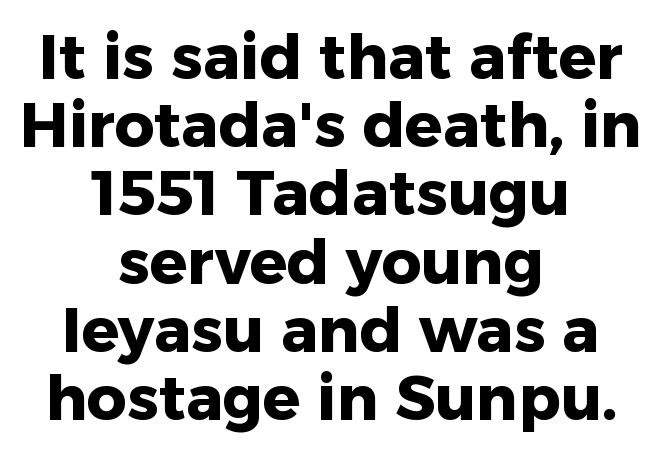
Q: Is the text bold? A: Yes.
Q: Is the text italic (slanted)? A: No, it is upright.
Q: Is the typeface a serif or a sans-serif typeface? A: Sans-serif.
Q: Is the text underlined? A: No.
Q: How is the paragraph aligned? A: Centered.
Q: Is the spacing between letters normal or unusually wide? A: Normal.
Q: Is the spacing between lines tight, normal or loose? A: Tight.
Q: Width (condensed, normal, or wide)? A: Normal.
Q: Stroke contrast? A: Low.
Q: x-height? A: Medium.
Q: Monospaced? A: No.
